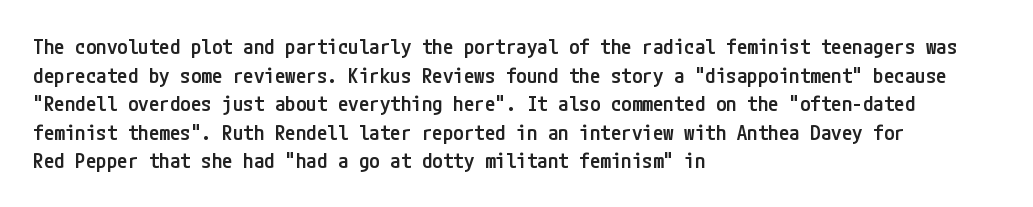
Q: Is the text bold? A: Semi-bold.
Q: Is the text italic (slanted)? A: No, it is upright.
Q: Is the text underlined? A: No.
Q: How is the paragraph aligned? A: Left-aligned.
Q: Is the spacing between letters normal or unusually wide? A: Normal.
Q: Is the spacing between lines tight, normal or loose? A: Normal.
